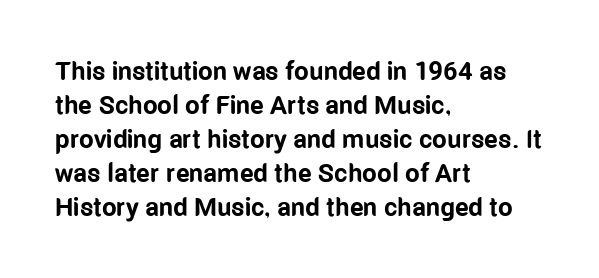
Typeset ragged right — the left edge is the straight one. Words float on clear page, feet unadorned. Vertically, the passage feels balanced, rows spaced as you'd expect. This sample uses plain, unmodified letter spacing. Summary of weight: heavy, a full bold. Characters remain perfectly vertical along every line.
